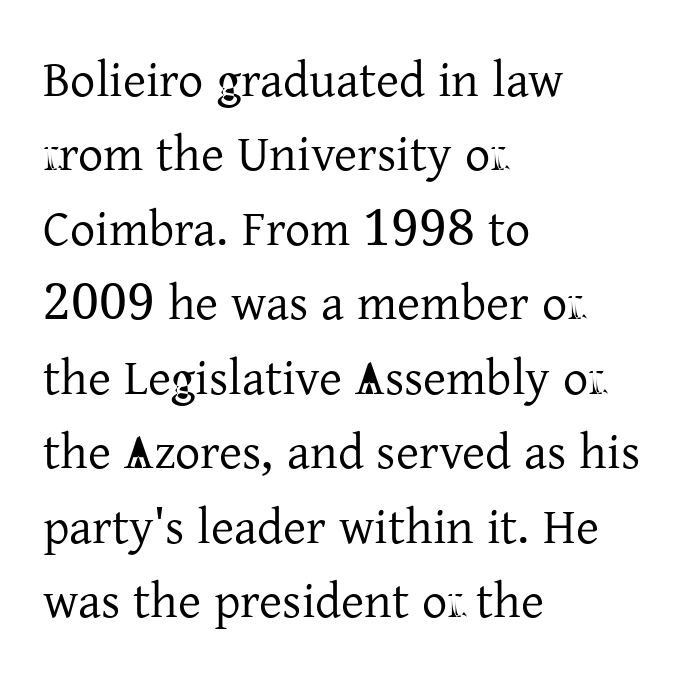
{"serif": "yes", "italic": "no", "bold": "no", "weight": "regular", "width": "normal", "stroke_contrast": "low", "x_height": "medium", "monospaced": "no", "underline": "no", "align": "left", "line_spacing": "normal", "line_spacing_ratio": 1.49, "letter_spacing": "normal", "letter_spacing_em": 0.0, "glyph_px": 50}
